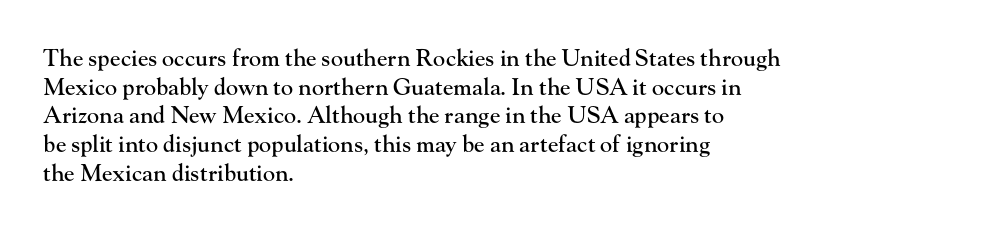
Quick note: not italic, upright. The letters sit at their default tracking, neither squeezed nor spread. The space between consecutive lines is moderate. This sample is left-justified, so line endings fall wherever the words run out. The string is rendered with underlining switched off.
